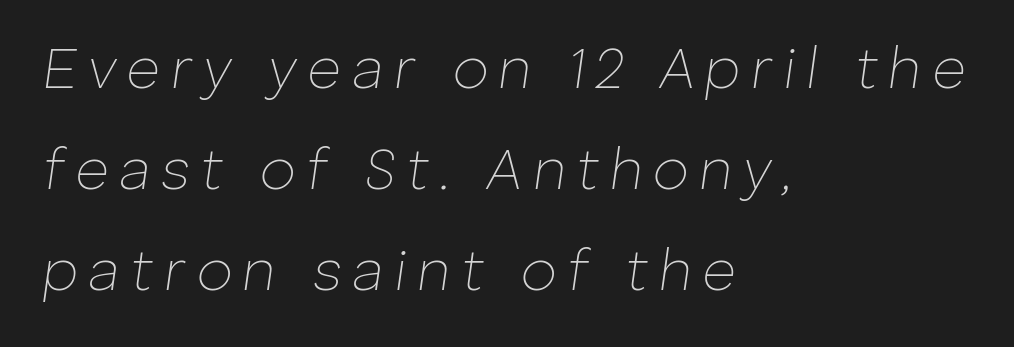
Every row of glyphs begins at an identical x-position on the left. Proportional: the letters do not fall into vertical columns. These lines were composed using italics. The area under the type is left untouched. The passage shown is not bold in any degree.
